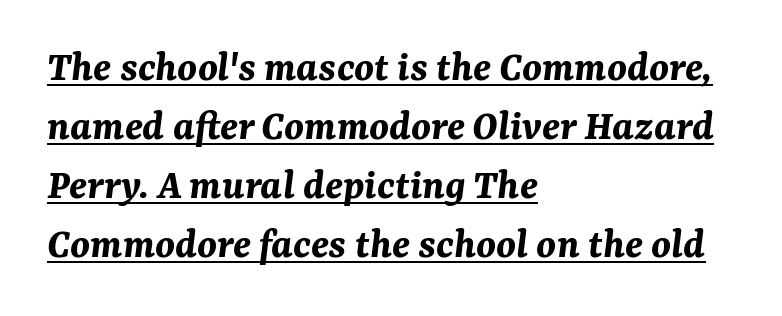
The glyphs look as if they've been sheared to an angle. In terms of weight, the rendering is a true, heavy bold. A typographer would call this underscored text. Do the characters align in a grid? No, the font is proportional. Leading: standard. In CSS terms this would be text-align: left.
